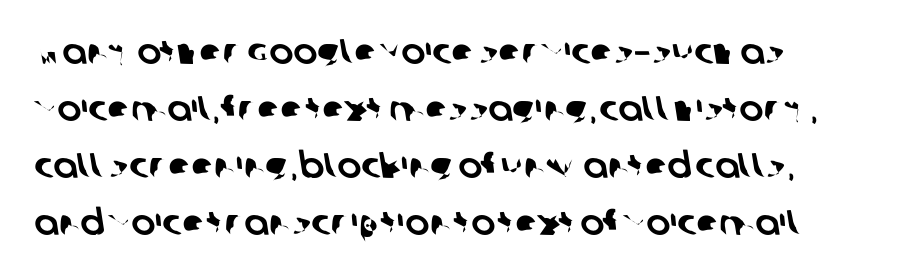
{"serif": "no", "width": "normal", "stroke_contrast": "low", "x_height": "large", "monospaced": "no", "underline": "no", "line_spacing": "normal", "line_spacing_ratio": 1.58, "letter_spacing": "normal", "letter_spacing_em": 0.0, "glyph_px": 36}
